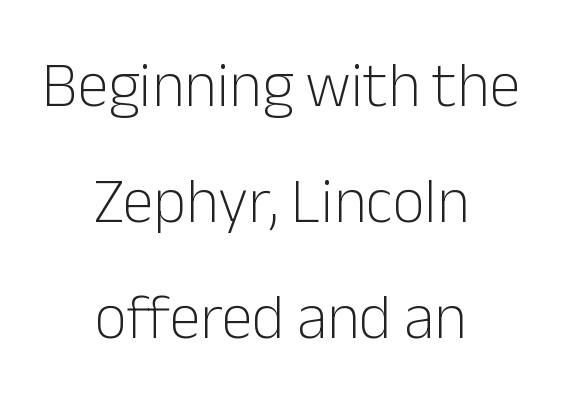
The image shows 63 px light sans-serif type, upright; set centered, line spacing 1.84x, normal letter spacing, not underlined; low stroke contrast and a medium x-height.
